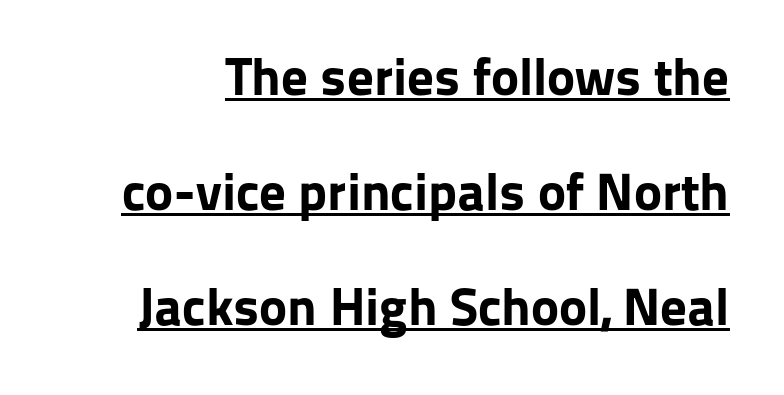
The image shows 53 px bold sans-serif type, upright; set loose line spacing (2.17x), normal letter spacing, underlined; low stroke contrast and a medium x-height.
